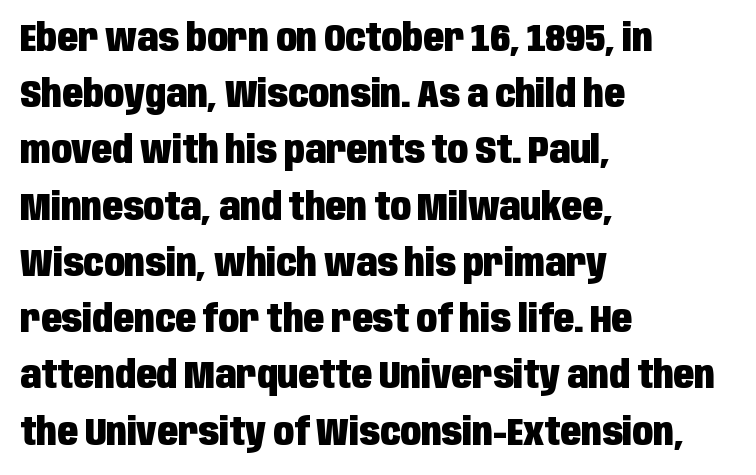
Q: Is the text bold? A: Yes.
Q: Is the text italic (slanted)? A: No, it is upright.
Q: Is the typeface a serif or a sans-serif typeface? A: Sans-serif.
Q: Is the text underlined? A: No.
Q: How is the paragraph aligned? A: Left-aligned.
Q: Is the spacing between letters normal or unusually wide? A: Normal.
Q: Is the spacing between lines tight, normal or loose? A: Normal.
Q: Width (condensed, normal, or wide)? A: Condensed.
Q: Stroke contrast? A: Low.
Q: x-height? A: Large.
Q: Monospaced? A: No.
